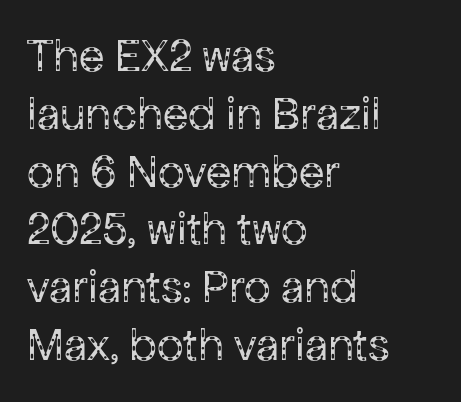
Quick note: underline off. No extra tracking has been applied to these lines. A typesetter would call this proportional, since set widths differ per character. Heaviness? Minimal to ordinary, like unemphasized prose. Notice how the stems are strictly vertical — no italics here.
